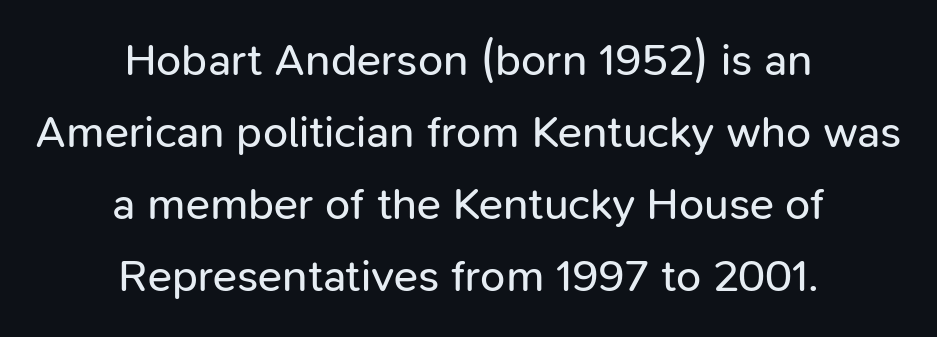
{"serif": "no", "italic": "no", "bold": "no", "weight": "regular", "width": "normal", "stroke_contrast": "low", "x_height": "medium", "monospaced": "no", "underline": "no", "align": "center", "line_spacing": "normal", "line_spacing_ratio": 1.6, "letter_spacing": "normal", "letter_spacing_em": 0.0, "glyph_px": 45}
